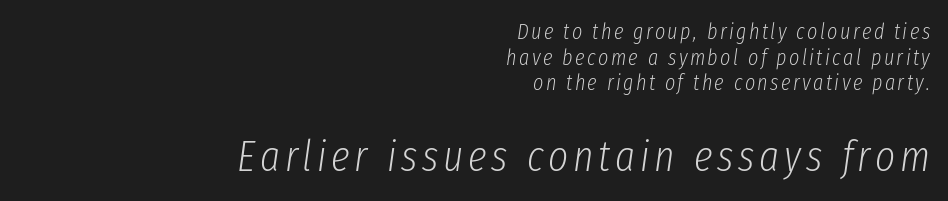
The image shows 43 px light, condensed type, italic (leaning right); set right-aligned, line spacing 1.17x, not underlined; the second (bottom) block is 1.95x larger; low stroke contrast and a medium x-height.
